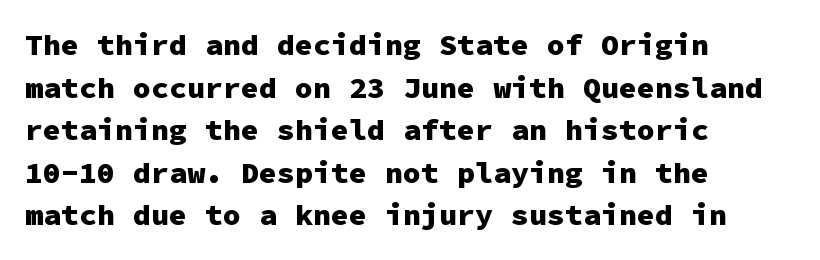
The image shows 30 px heavy sans-serif type, upright, monospaced; set left-aligned, normal line spacing (1.42x), normal letter spacing, not underlined; low stroke contrast and a medium x-height.
